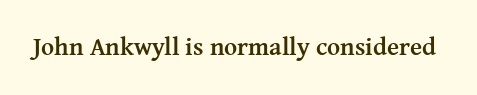
Underlining? Definitely not there. Strong, thick strokes mark this as bold type. This sample uses an upright cut, with every glyph sitting square on the baseline. A typesetter would call this zero additional tracking.
